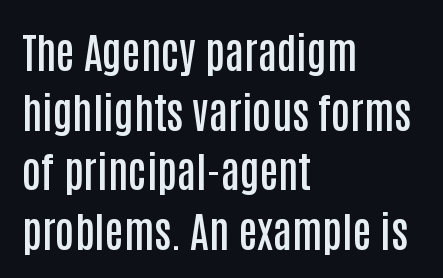
Here the glyphs are tracked normally, forming tight word shapes. Check where the strokes stop: nothing finishes them off — pure sans. Descender tails drop into unmarked territory. This block has exactly the height ordinary leading produces. Every stem runs plumb, perpendicular to the baseline. In CSS terms this would be text-align: left.
